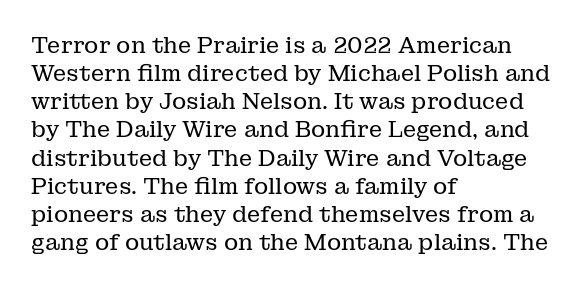
Normally led — the rows are evenly, conventionally spaced. Underlining? Definitely not there. The axis of the letterforms is exactly vertical. The passage is arranged the way most books set body copy — flush left. Default kerning and tracking; the words read as compact shapes.
